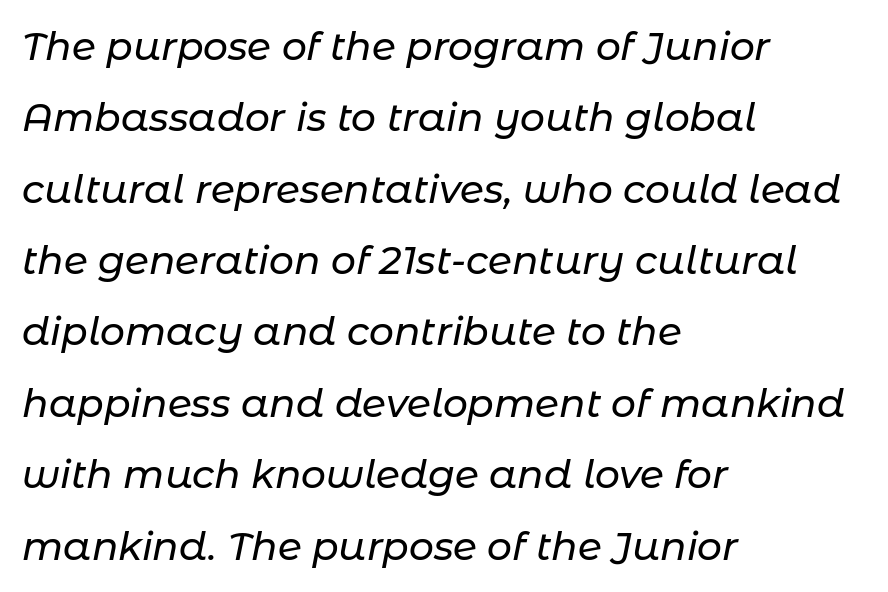
{"italic": "yes", "lean": "right", "slant_degrees": 11, "width": "normal", "stroke_contrast": "low", "x_height": "medium", "monospaced": "no", "underline": "no", "align": "left", "line_spacing_ratio": 1.83, "letter_spacing": "normal", "letter_spacing_em": 0.0, "glyph_px": 39}
